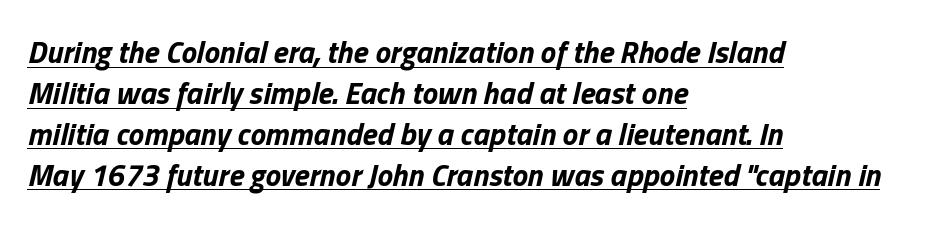
{"italic": "yes", "lean": "right", "slant_degrees": 13, "bold": "yes", "weight": "bold", "width": "normal", "stroke_contrast": "low", "x_height": "medium", "monospaced": "no", "underline": "yes", "align": "left", "line_spacing": "normal", "line_spacing_ratio": 1.32, "letter_spacing": "normal", "letter_spacing_em": 0.0, "glyph_px": 31}
